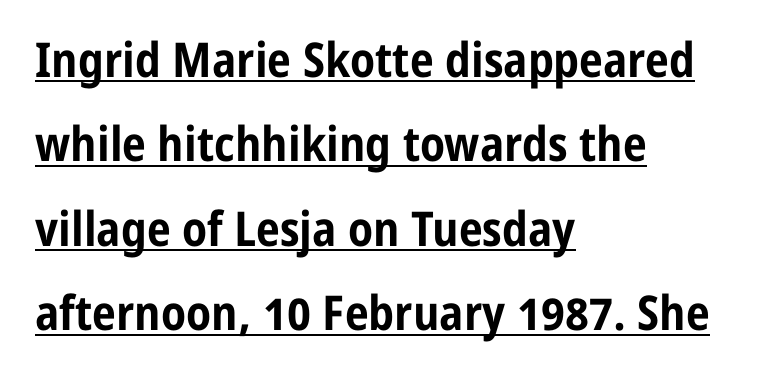
The image shows 48 px bold, condensed sans-serif type, upright; set left-aligned, line spacing 1.76x, normal letter spacing, underlined; low stroke contrast and a medium x-height.
